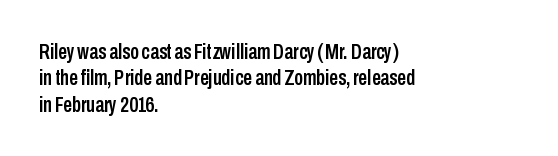
{"italic": "no", "underline": "no", "align": "left", "line_spacing_ratio": 1.2, "letter_spacing": "normal", "letter_spacing_em": 0.0, "glyph_px": 22}
